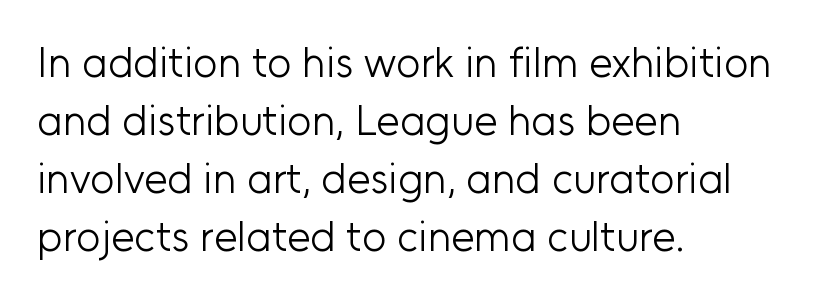
Q: Is the text bold? A: No.
Q: Is the text italic (slanted)? A: No, it is upright.
Q: Is the typeface a serif or a sans-serif typeface? A: Sans-serif.
Q: Is the text underlined? A: No.
Q: How is the paragraph aligned? A: Left-aligned.
Q: Is the spacing between letters normal or unusually wide? A: Normal.
Q: Is the spacing between lines tight, normal or loose? A: Normal.
Q: Width (condensed, normal, or wide)? A: Normal.
Q: Stroke contrast? A: Low.
Q: x-height? A: Medium.
Q: Monospaced? A: No.
